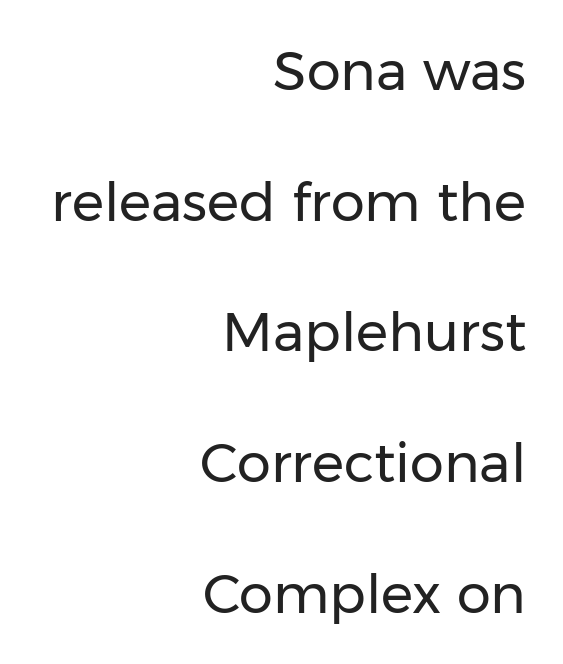
{"serif": "no", "italic": "no", "bold": "no", "weight": "regular", "width": "normal", "stroke_contrast": "low", "x_height": "medium", "monospaced": "no", "underline": "no", "align": "right", "line_spacing": "loose", "line_spacing_ratio": 2.42, "letter_spacing": "normal", "letter_spacing_em": 0.0, "glyph_px": 54}
